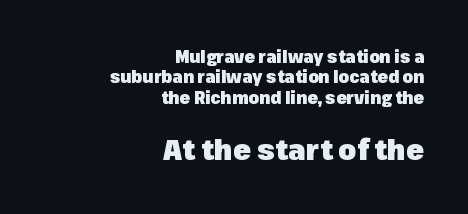
Tall strokes in this sample are plumb rather than angled. The passage shown is emphatically bold. Look at the tracking — it's just the regular setting, nothing added. Between these two stacked blocks, the lower one wins on size.
